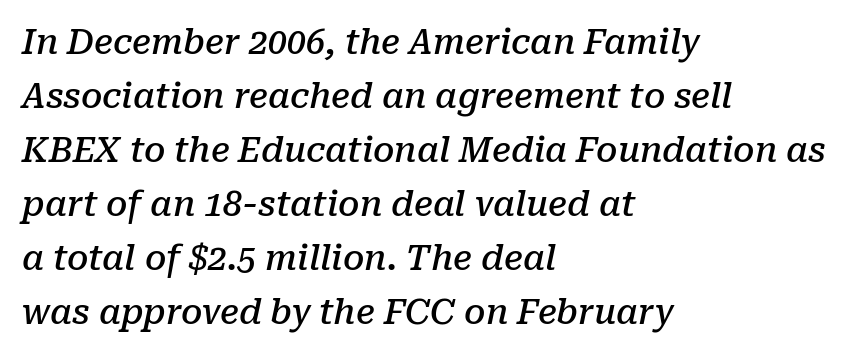
The image shows 34 px semibold serif type, italic (leaning right); set left-aligned, normal line spacing (1.59x), normal letter spacing, not underlined; low stroke contrast and a medium x-height.
